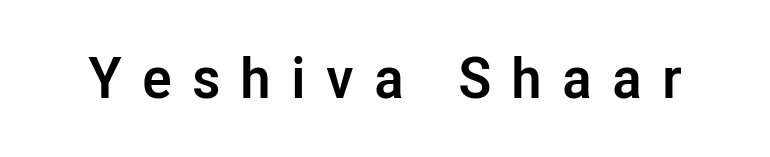
Chunky letters — that's bold for sure. The space directly below the letters is spotless. The face used here is proportionally spaced, like ordinary book or web type. This sample uses an upright cut, with every glyph sitting square on the baseline. Loose tracking; the words dissolve into strings of separated letters.
